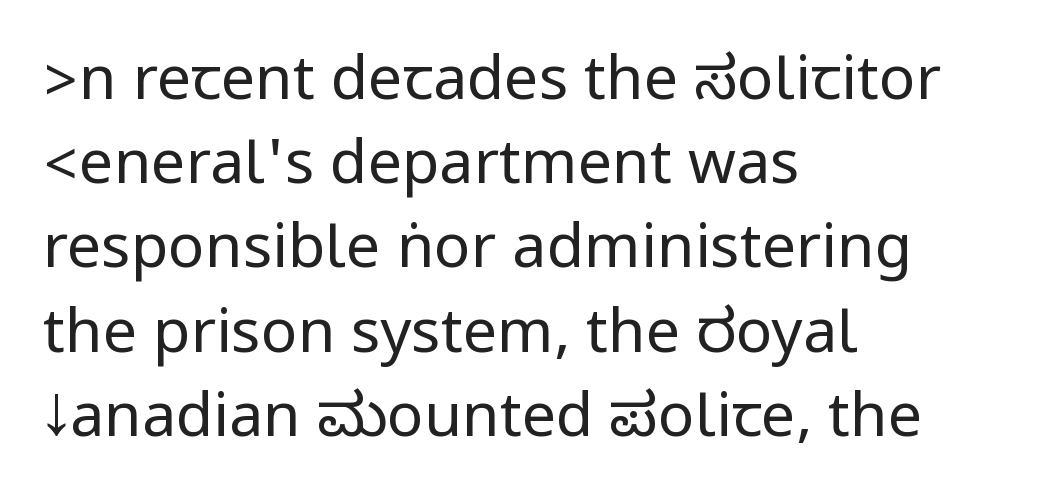
Q: Is the text bold? A: No.
Q: Is the text italic (slanted)? A: No, it is upright.
Q: Is the typeface a serif or a sans-serif typeface? A: Sans-serif.
Q: Is the text underlined? A: No.
Q: How is the paragraph aligned? A: Left-aligned.
Q: Is the spacing between letters normal or unusually wide? A: Normal.
Q: Is the spacing between lines tight, normal or loose? A: Normal.
Q: Width (condensed, normal, or wide)? A: Condensed.
Q: Stroke contrast? A: Low.
